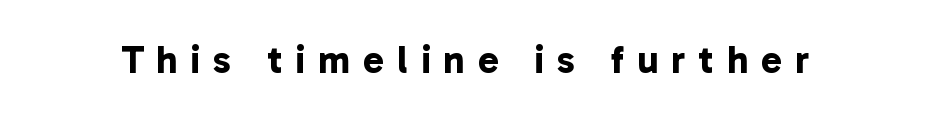
Q: Is the text bold? A: Yes.
Q: Is the typeface a serif or a sans-serif typeface? A: Sans-serif.
Q: Is the text underlined? A: No.
Q: Is the spacing between letters normal or unusually wide? A: Unusually wide.
Q: Width (condensed, normal, or wide)? A: Normal.
Q: Stroke contrast? A: Low.
Q: x-height? A: Medium.
Q: Monospaced? A: No.
